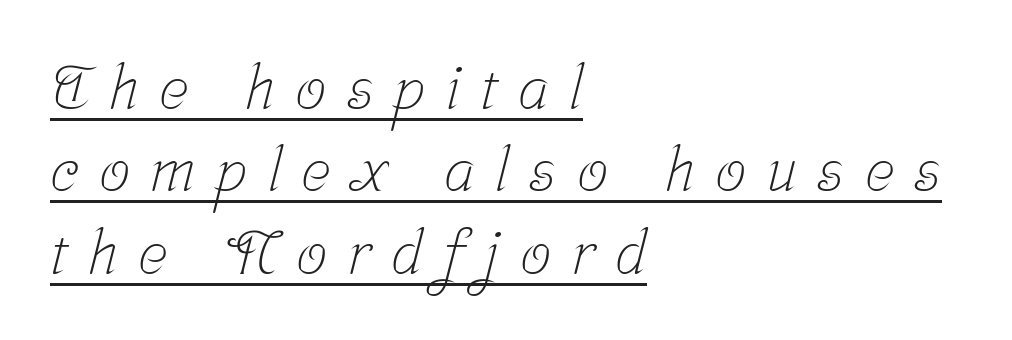
Q: Is the text bold? A: No.
Q: Is the typeface a serif or a sans-serif typeface? A: Serif.
Q: Is the text underlined? A: Yes.
Q: How is the paragraph aligned? A: Left-aligned.
Q: Is the spacing between letters normal or unusually wide? A: Unusually wide.
Q: Is the spacing between lines tight, normal or loose? A: Normal.
Q: Width (condensed, normal, or wide)? A: Condensed.
Q: Stroke contrast? A: Low.
Q: x-height? A: Medium.
Q: Monospaced? A: No.
